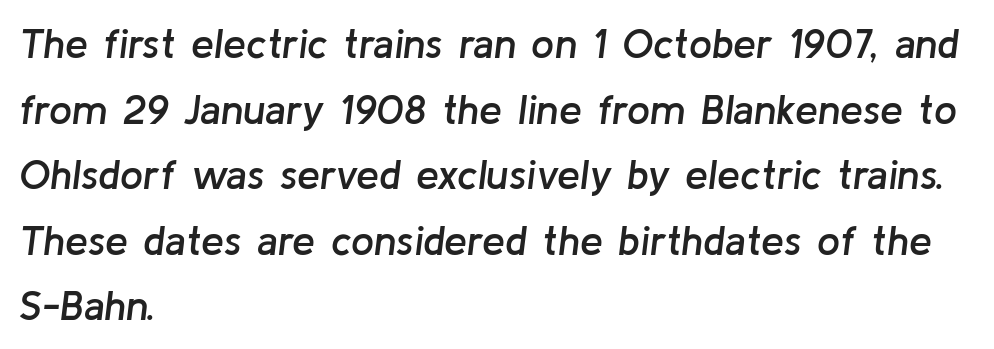
The image shows 41 px semibold type, italic (leaning right); set left-aligned, normal line spacing (1.6x), normal letter spacing, not underlined; low stroke contrast and a medium x-height.
